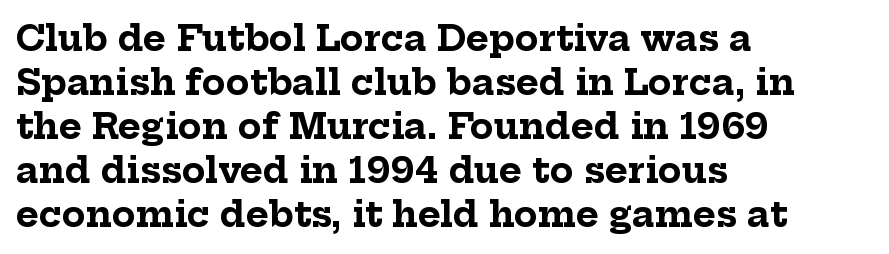
A normal amount of white space separates one row of letters from the next. These lines are rendered in a variable-pitch font. The strokes are fattened all the way to bold. Typeset ragged right — the left edge is the straight one. Examine the stroke ends and you'll spot serifs. Glance below the letters and you will spot only blank space.
